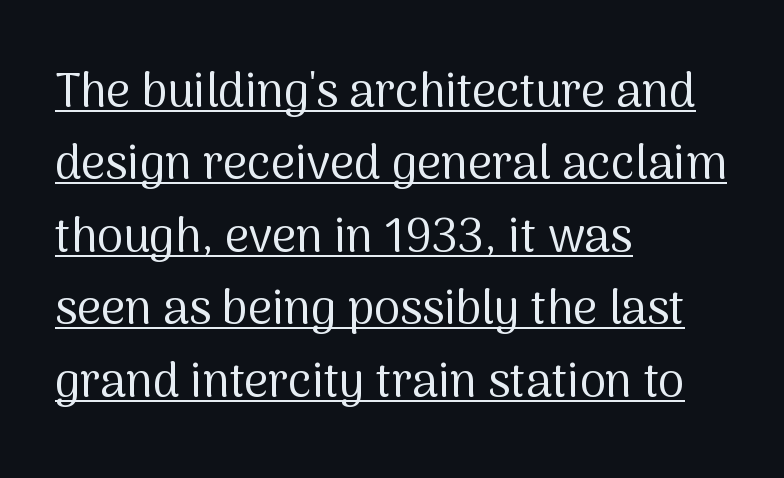
{"serif": "no", "italic": "no", "bold": "no", "weight": "regular", "width": "normal", "stroke_contrast": "medium", "x_height": "medium", "monospaced": "no", "underline": "yes", "align": "left", "line_spacing": "normal", "line_spacing_ratio": 1.54, "letter_spacing": "normal", "letter_spacing_em": 0.0, "glyph_px": 47}
